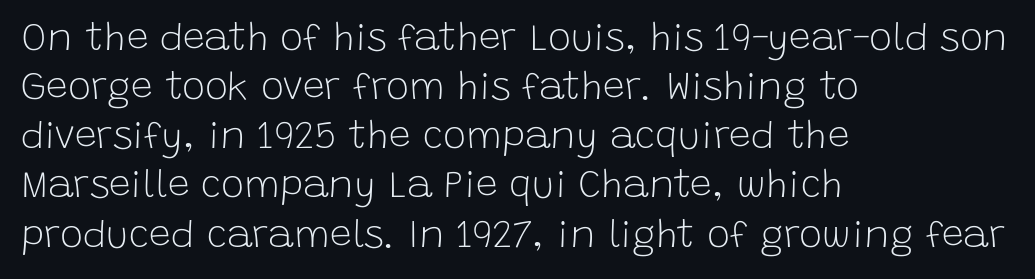
{"serif": "no", "italic": "no", "bold": "no", "weight": "light", "width": "normal", "stroke_contrast": "low", "x_height": "large", "monospaced": "no", "underline": "no", "align": "left", "line_spacing": "normal", "line_spacing_ratio": 1.26, "letter_spacing": "normal", "letter_spacing_em": 0.0, "glyph_px": 39}
